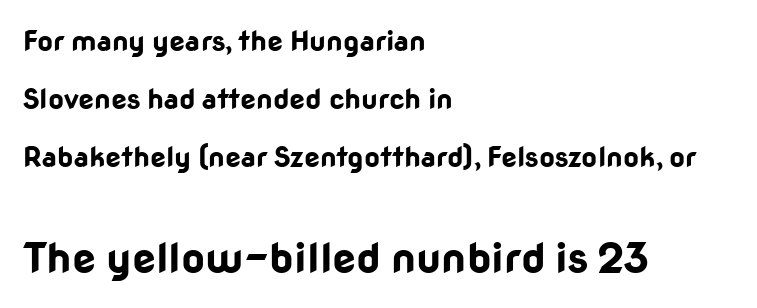
Regarding leading, the lines here are spaced well apart. Which of the two is more prominent by size? The second, at the bottom. The glyphs are unaccompanied by any horizontal stroke below them. Type style note: lacks serifs. Typesetter's note: full bold, strokes at maximum text heaviness. Observe the ordinary spacing: letters are neighbours, not strangers.
